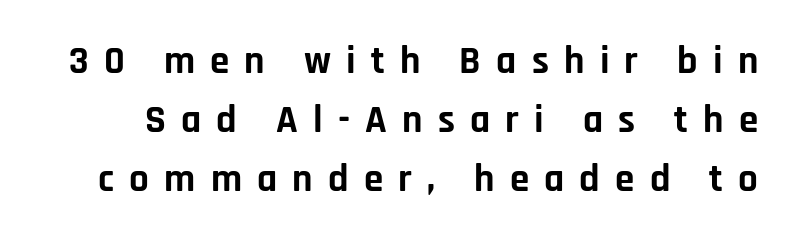
Q: Is the text bold? A: Yes.
Q: Is the text italic (slanted)? A: No, it is upright.
Q: Is the typeface a serif or a sans-serif typeface? A: Sans-serif.
Q: Is the text underlined? A: No.
Q: Is the spacing between letters normal or unusually wide? A: Unusually wide.
Q: Is the spacing between lines tight, normal or loose? A: Normal.
Q: Width (condensed, normal, or wide)? A: Normal.
Q: Stroke contrast? A: Low.
Q: x-height? A: Large.
Q: Monospaced? A: No.
